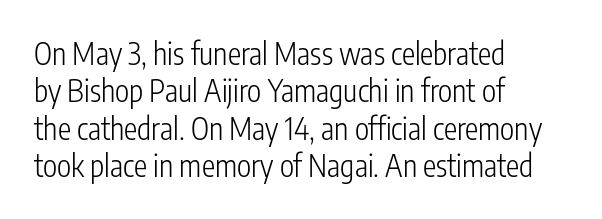
Q: Is the text bold? A: No.
Q: Is the text italic (slanted)? A: No, it is upright.
Q: Is the typeface a serif or a sans-serif typeface? A: Sans-serif.
Q: Is the text underlined? A: No.
Q: How is the paragraph aligned? A: Left-aligned.
Q: Is the spacing between letters normal or unusually wide? A: Normal.
Q: Is the spacing between lines tight, normal or loose? A: Normal.
Q: Width (condensed, normal, or wide)? A: Condensed.
Q: Stroke contrast? A: Low.
Q: x-height? A: Medium.
Q: Monospaced? A: No.
